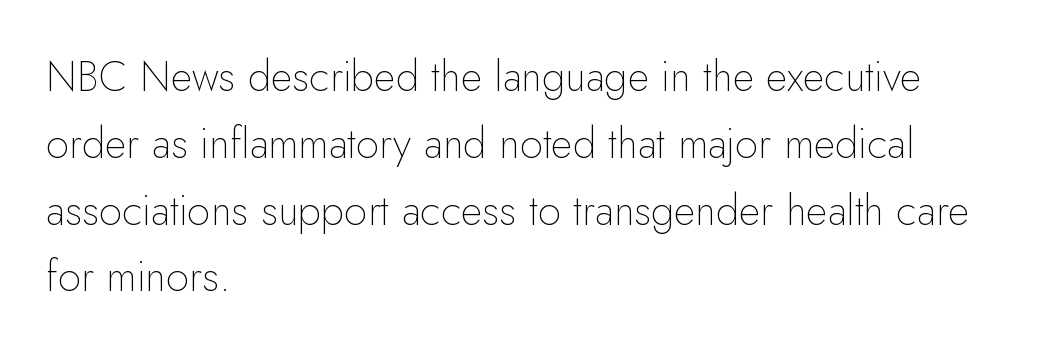
A normal amount of white space separates one row of letters from the next. Stroke terminals: plain, sans-serif. A clean baseline with only descenders dipping below it. This sample uses plain, unmodified letter spacing. The paragraph has a hard left edge and a soft right edge.
